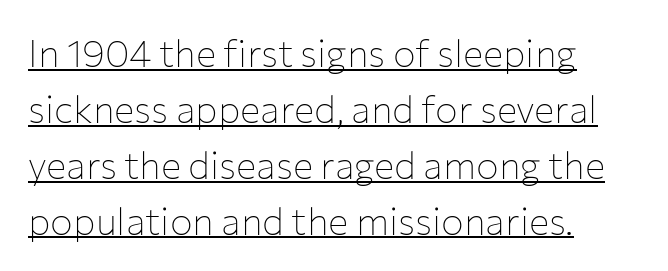
The image shows 38 px thin sans-serif type, upright; set left-aligned, normal line spacing (1.47x), normal letter spacing, underlined; low stroke contrast and a medium x-height.
